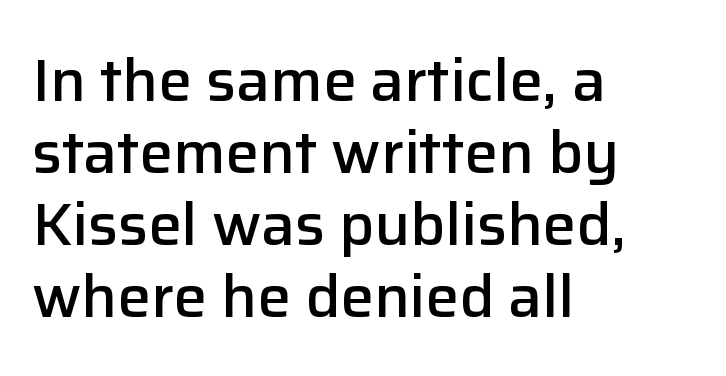
Q: Is the text bold? A: Semi-bold.
Q: Is the text italic (slanted)? A: No, it is upright.
Q: Is the typeface a serif or a sans-serif typeface? A: Sans-serif.
Q: Is the text underlined? A: No.
Q: How is the paragraph aligned? A: Left-aligned.
Q: Is the spacing between letters normal or unusually wide? A: Normal.
Q: Width (condensed, normal, or wide)? A: Normal.
Q: Stroke contrast? A: Low.
Q: x-height? A: Medium.
Q: Monospaced? A: No.
